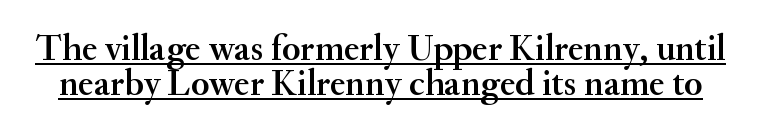
Q: Is the text italic (slanted)? A: No, it is upright.
Q: Is the typeface a serif or a sans-serif typeface? A: Serif.
Q: Is the text underlined? A: Yes.
Q: Is the spacing between letters normal or unusually wide? A: Normal.
Q: Is the spacing between lines tight, normal or loose? A: Tight.
Q: Width (condensed, normal, or wide)? A: Normal.
Q: Stroke contrast? A: Medium.
Q: x-height? A: Small.
Q: Monospaced? A: No.
